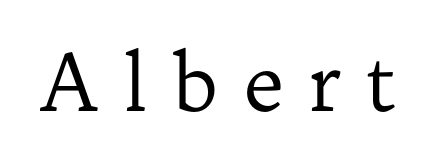
Weight: not bold — regular or lighter. Words appear elongated and porous because spacing is wide. The rendering uses natural spacing where letterforms have individual widths. A bare baseline throughout the passage.
